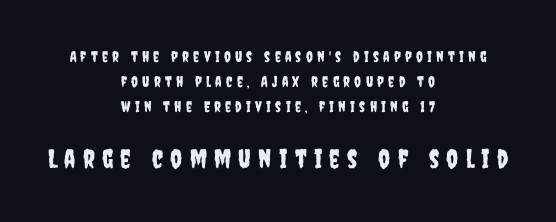
Q: Is the text italic (slanted)? A: No, it is upright.
Q: Is the text underlined? A: No.
Q: How is the paragraph aligned? A: Centered.
Q: Is the spacing between letters normal or unusually wide? A: Unusually wide.
Q: Is the spacing between lines tight, normal or loose? A: Normal.
Q: Which block of text is set in a larger size, the first (top) or the second (bottom)? A: The second (bottom) one.
